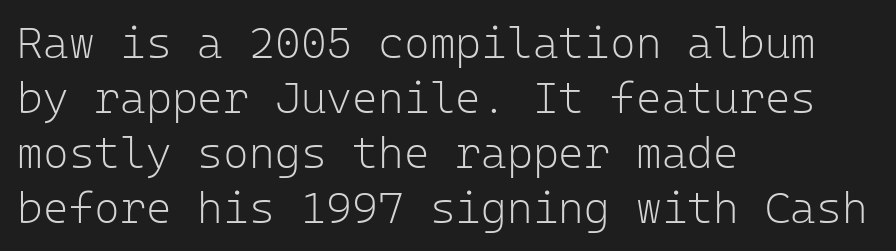
The image shows 44 px light sans-serif type, upright, monospaced; set left-aligned, normal line spacing (1.25x), normal letter spacing, not underlined; low stroke contrast and a medium x-height.
